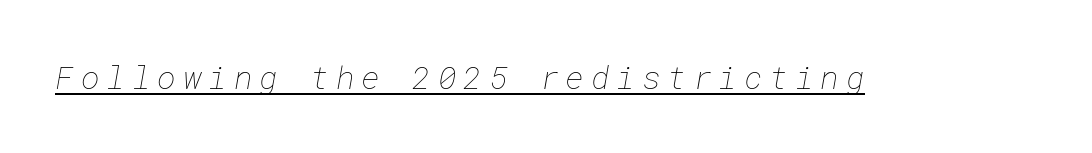
Counters stay open thanks to moderate or lighter strokes. Glance below the letters and you will spot a drawn line. Honestly, the letter spacing is so wide it's the main thing you notice.
